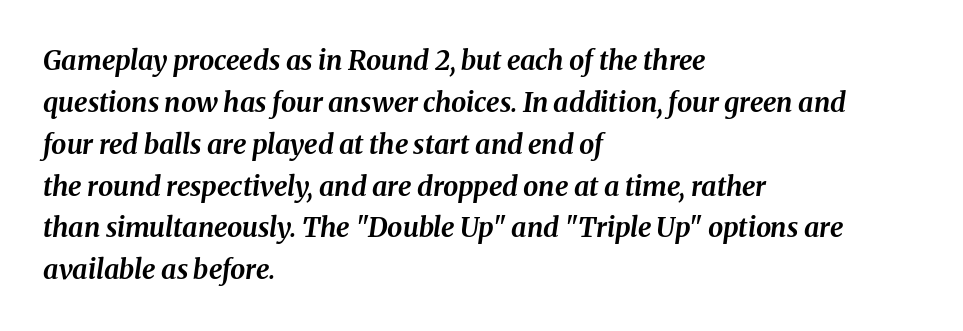
Q: Is the text bold? A: Yes.
Q: Is the text italic (slanted)? A: Yes, it leans right by about 8 degrees.
Q: Is the text underlined? A: No.
Q: How is the paragraph aligned? A: Left-aligned.
Q: Is the spacing between letters normal or unusually wide? A: Normal.
Q: Is the spacing between lines tight, normal or loose? A: Normal.
